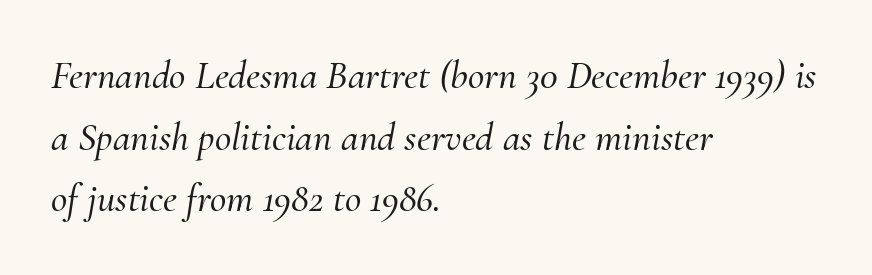
Q: Is the text italic (slanted)? A: Yes, it leans right by about 10 degrees.
Q: Is the typeface a serif or a sans-serif typeface? A: Serif.
Q: Is the text underlined? A: No.
Q: How is the paragraph aligned? A: Left-aligned.
Q: Is the spacing between letters normal or unusually wide? A: Normal.
Q: Is the spacing between lines tight, normal or loose? A: Normal.
Q: Width (condensed, normal, or wide)? A: Normal.
Q: Stroke contrast? A: Medium.
Q: x-height? A: Small.
Q: Monospaced? A: No.
